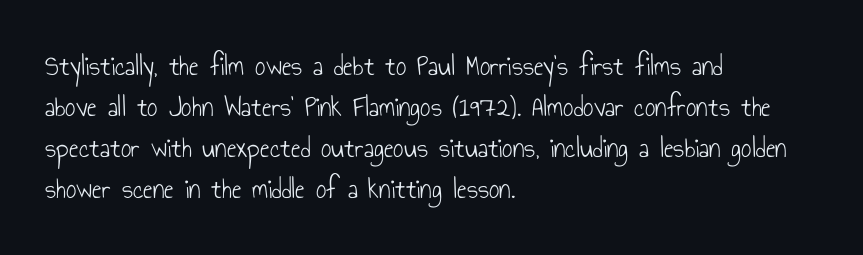
Quick note: not italic, upright. Quick note: interline space is typical. Where is the straight margin? On the left. Stroke mass is kept to a normal reading level or below. Standard letterfit; no display-style spreading of the glyphs.
